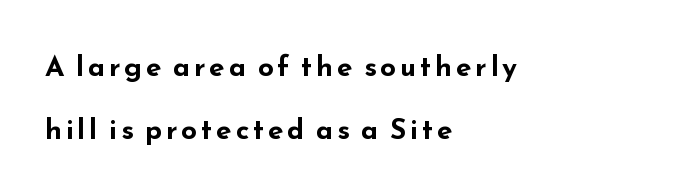
Compared with typical paragraphs, the rows here are farther apart. The passage shown is emphatically bold. Reading down the block, your eye returns to a fixed left position each line. The glyphs are unaccompanied by any horizontal stroke below them.
